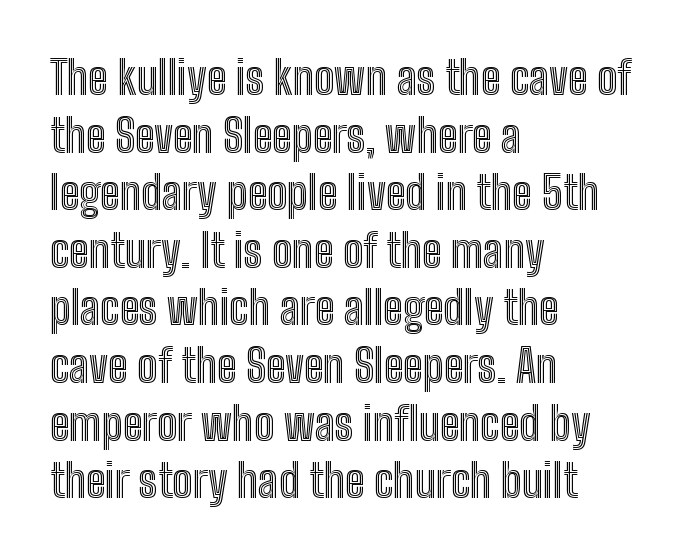
This is the regular roman posture of the typeface. Notice how descenders clear the ascenders below comfortably — that's standard leading. Descenders hang freely into open space. A typesetter would call this zero additional tracking. You could not count columns in this text — the font is proportionally spaced. The rag falls on the right side of this text block.
